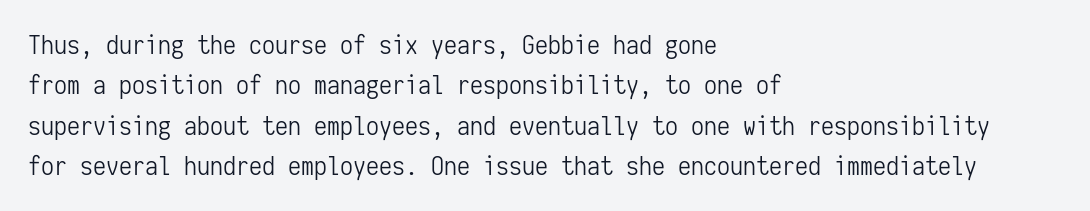
Check the space under the baseline: it is left empty. The type sits square on the baseline with zero lean. Line spacing here is normal. Casual observation: everything's shoved over to the left. Honestly, the letter spacing is just normal — you wouldn't notice it.
